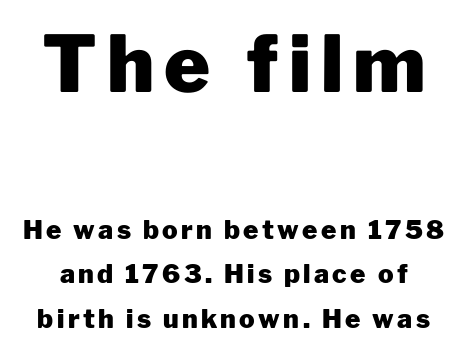
The image shows 78 px heavy sans-serif type, upright; set line spacing 1.72x, not underlined; the first (top) block is 3.0x larger; low stroke contrast and a medium x-height.
